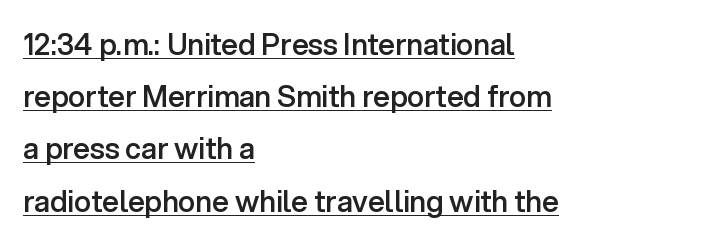
The image shows 29 px semibold sans-serif type, upright; set left-aligned, line spacing 1.8x, normal letter spacing, underlined; low stroke contrast and a medium x-height.
